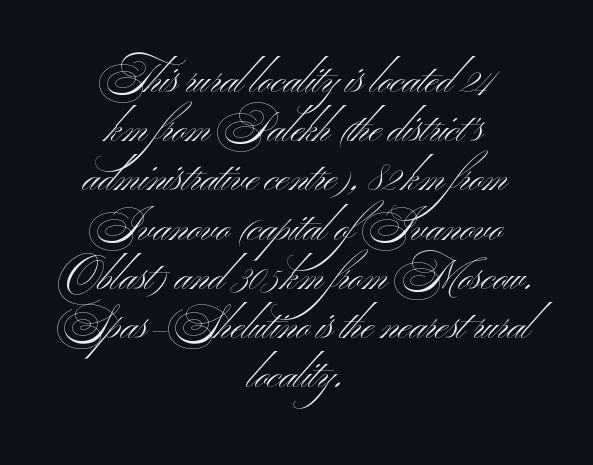
Q: Is the text bold? A: No.
Q: Is the text italic (slanted)? A: Yes.
Q: Is the typeface a serif or a sans-serif typeface? A: Sans-serif.
Q: Is the text underlined? A: No.
Q: How is the paragraph aligned? A: Centered.
Q: Is the spacing between letters normal or unusually wide? A: Normal.
Q: Width (condensed, normal, or wide)? A: Wide.
Q: Stroke contrast? A: Medium.
Q: x-height? A: Small.
Q: Monospaced? A: No.
